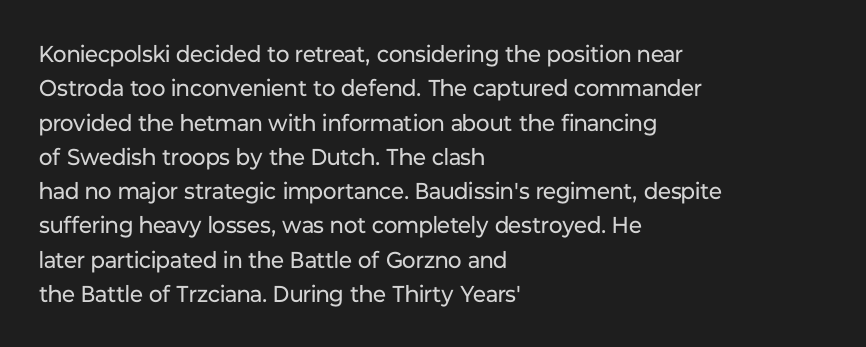
Q: Is the text bold? A: No.
Q: Is the text italic (slanted)? A: No, it is upright.
Q: Is the text underlined? A: No.
Q: How is the paragraph aligned? A: Left-aligned.
Q: Is the spacing between letters normal or unusually wide? A: Normal.
Q: Is the spacing between lines tight, normal or loose? A: Normal.
